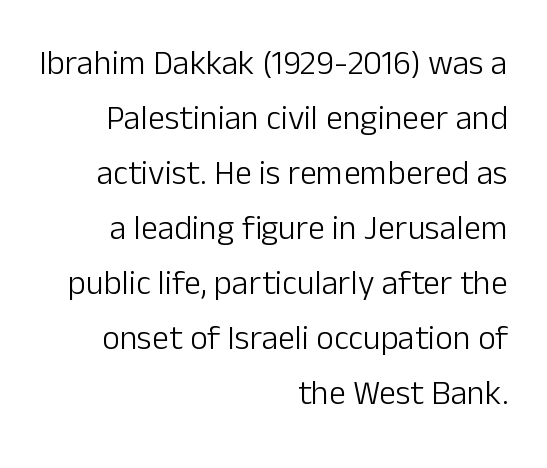
Q: Is the text bold? A: No.
Q: Is the text italic (slanted)? A: No, it is upright.
Q: Is the typeface a serif or a sans-serif typeface? A: Sans-serif.
Q: Is the text underlined? A: No.
Q: How is the paragraph aligned? A: Right-aligned.
Q: Is the spacing between letters normal or unusually wide? A: Normal.
Q: Is the spacing between lines tight, normal or loose? A: Normal.
Q: Width (condensed, normal, or wide)? A: Normal.
Q: Stroke contrast? A: Low.
Q: x-height? A: Medium.
Q: Monospaced? A: No.
